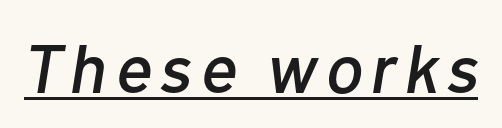
The image shows 69 px text type, italic (leaning right); set underlined; low stroke contrast and a medium x-height.
